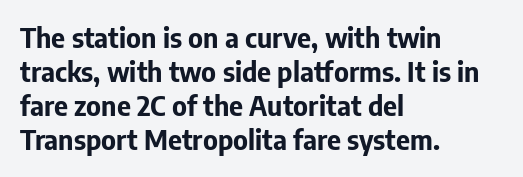
{"italic": "no", "bold": "yes", "underline": "no", "align": "left", "line_spacing": "normal", "line_spacing_ratio": 1.26, "letter_spacing": "normal", "letter_spacing_em": 0.0, "glyph_px": 27}
